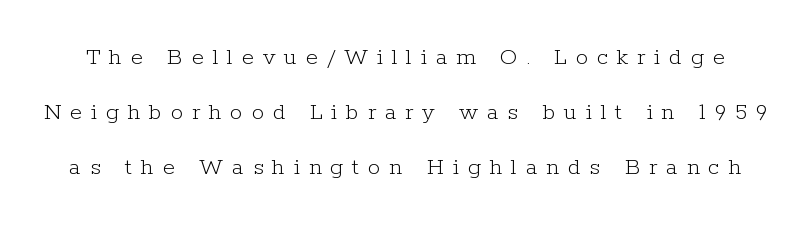
Q: Is the text bold? A: No.
Q: Is the text italic (slanted)? A: No, it is upright.
Q: Is the text underlined? A: No.
Q: Is the spacing between letters normal or unusually wide? A: Unusually wide.
Q: Is the spacing between lines tight, normal or loose? A: Loose.
